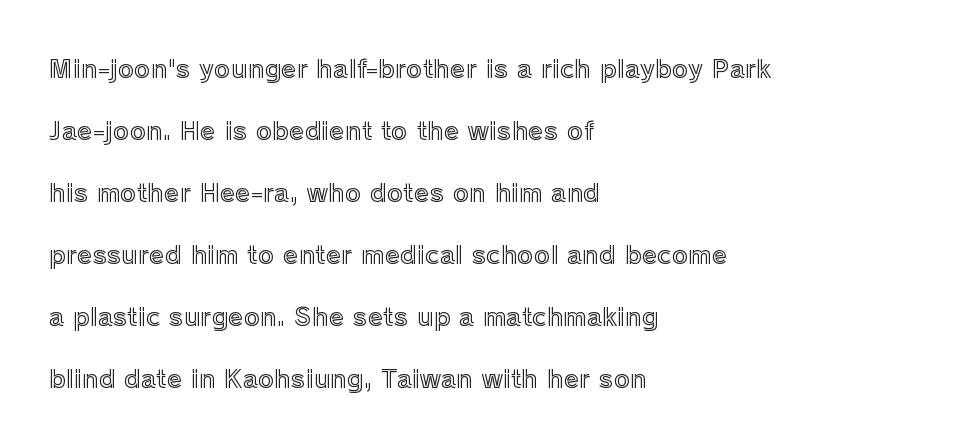
Quick note: underline off. The vertical gap from one line to the next is large. Rendered with straight, roman letterforms. Short note: letters normally spaced.
